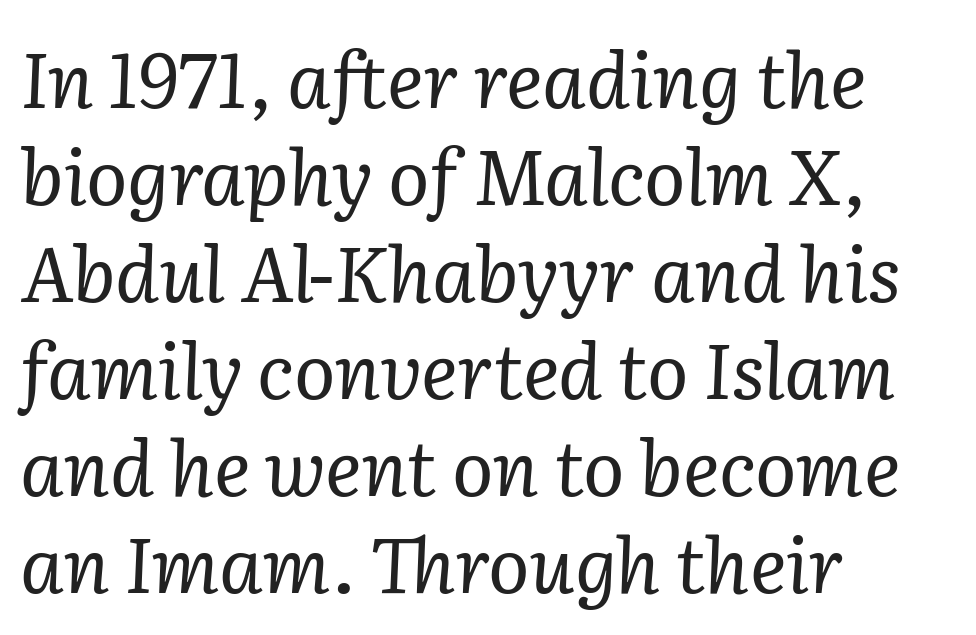
{"serif": "yes", "italic": "yes", "lean": "right", "slant_degrees": 2, "bold": "no", "weight": "regular", "width": "normal", "stroke_contrast": "low", "x_height": "medium", "monospaced": "no", "underline": "no", "align": "left", "line_spacing": "normal", "line_spacing_ratio": 1.26, "letter_spacing": "normal", "letter_spacing_em": 0.0, "glyph_px": 77}
